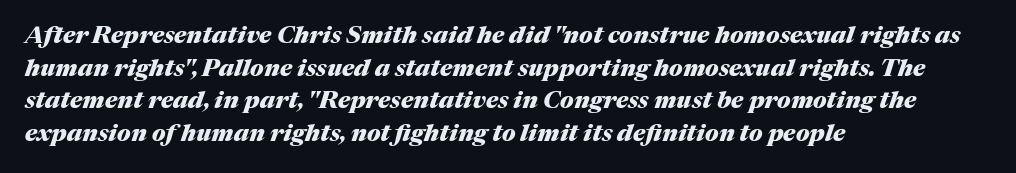
The image shows 24 px bold type, italic (leaning right); set left-aligned, normal line spacing (1.36x), normal letter spacing, not underlined.
